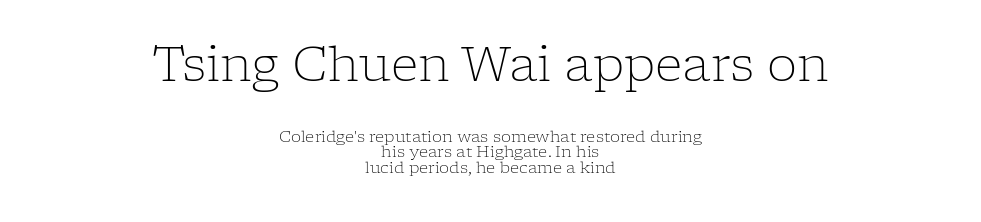
Q: Is the text bold? A: No.
Q: Is the text italic (slanted)? A: No, it is upright.
Q: Is the typeface a serif or a sans-serif typeface? A: Serif.
Q: Is the text underlined? A: No.
Q: How is the paragraph aligned? A: Centered.
Q: Is the spacing between letters normal or unusually wide? A: Normal.
Q: Is the spacing between lines tight, normal or loose? A: Tight.
Q: Which block of text is set in a larger size, the first (top) or the second (bottom)? A: The first (top) one.
Q: Width (condensed, normal, or wide)? A: Normal.
Q: Stroke contrast? A: Low.
Q: x-height? A: Medium.
Q: Monospaced? A: No.
